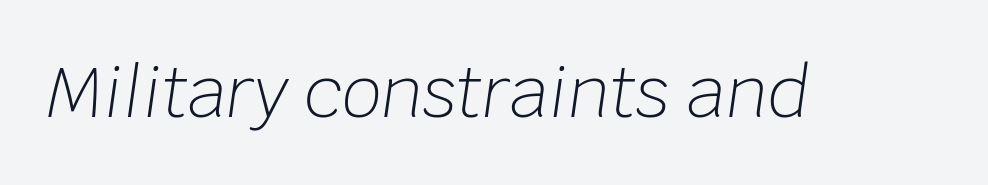
Q: Is the text bold? A: No.
Q: Is the text italic (slanted)? A: Yes, it leans right by about 8 degrees.
Q: Is the text underlined? A: No.
Q: Is the spacing between letters normal or unusually wide? A: Normal.
Q: Width (condensed, normal, or wide)? A: Normal.
Q: Stroke contrast? A: Low.
Q: x-height? A: Large.
Q: Monospaced? A: No.
